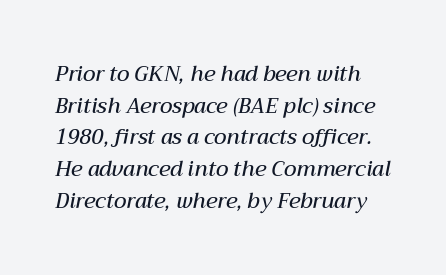
The image shows 21 px text type, italic (leaning right); set normal line spacing (1.51x), normal letter spacing, not underlined.
